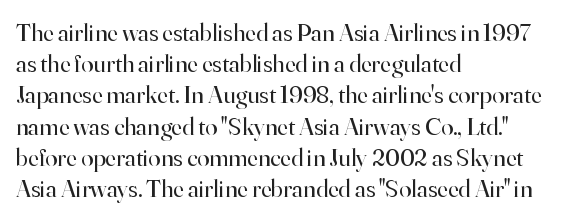
Spacing between characters is what you'd get straight out of the box. Ordinary non-slanted type is in use. The compositor pushed each line to the left boundary. Rows of type keep a routine distance in the vertical direction.
